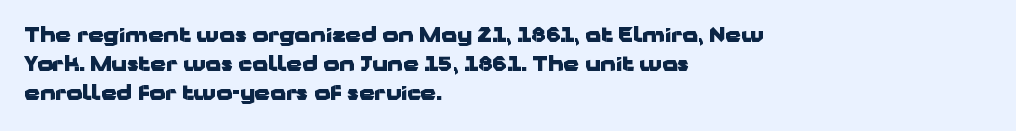
Q: Is the text bold? A: Yes.
Q: Is the text italic (slanted)? A: No, it is upright.
Q: Is the text underlined? A: No.
Q: How is the paragraph aligned? A: Left-aligned.
Q: Is the spacing between letters normal or unusually wide? A: Normal.
Q: Is the spacing between lines tight, normal or loose? A: Normal.
